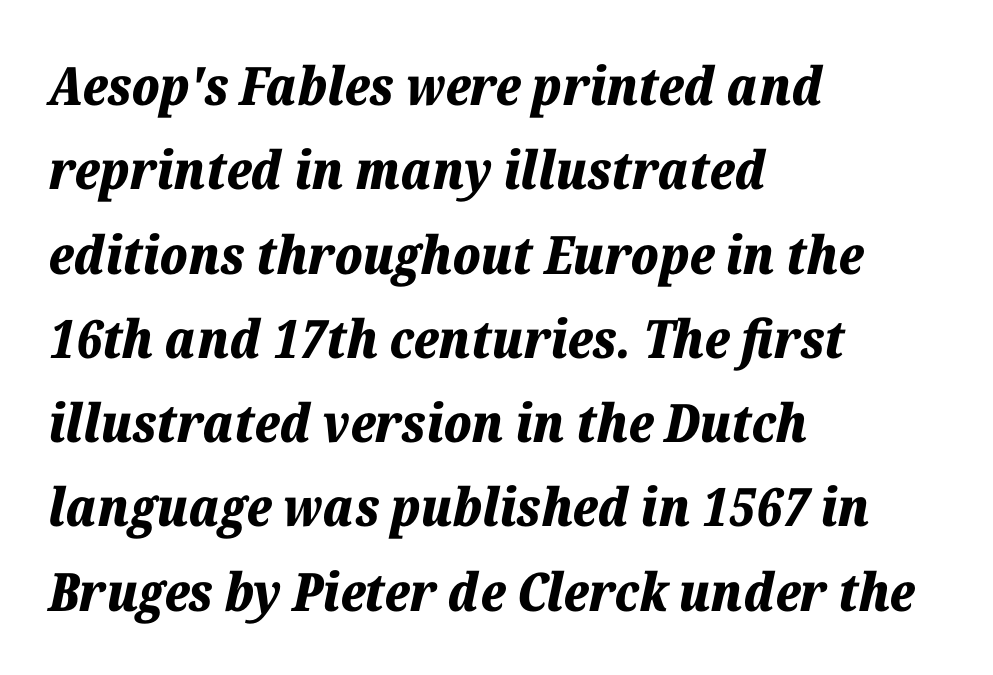
Set as a true bold cut, around the 700 mark. The rows are spaced the way most documents space them. The rendering applies a slant to the glyphs. Spacing verdict: proportional, widths tailored to each character.
